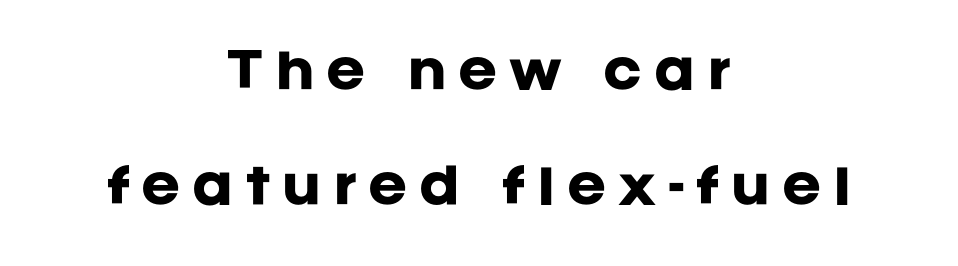
The image shows 47 px heavy sans-serif type, upright; set centered, loose line spacing (2.45x), unusually wide letter spacing (+0.25 em), not underlined; low stroke contrast and a large x-height.
